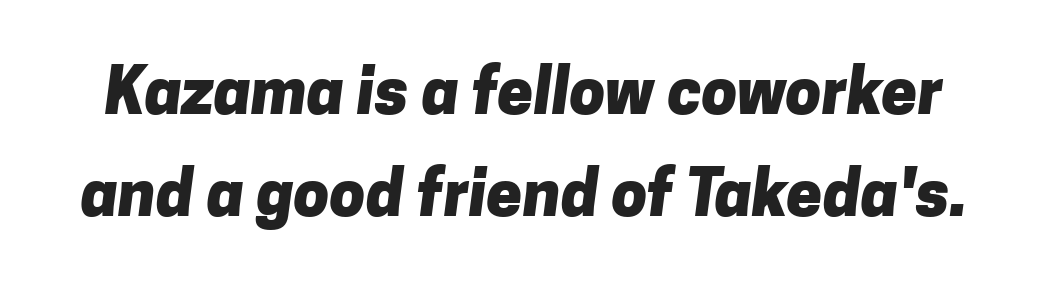
The designer went with a sans here, leaving each stem footless. Plenty of ink on the page — the face is bold. Glance below the letters and you will spot only blank space. Normally led — the rows are evenly, conventionally spaced.
